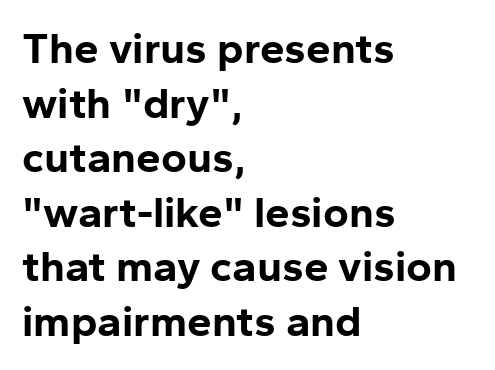
The image shows 44 px bold sans-serif type, upright; set left-aligned, line spacing 1.24x, normal letter spacing, not underlined; low stroke contrast and a medium x-height.
